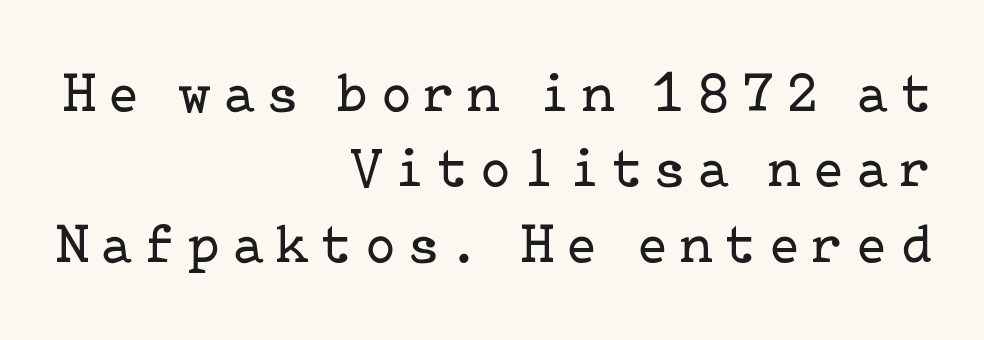
The weight tops out at a normal text grade. The setting favours the right margin, as signatures and pull-quotes sometimes do. Is there any slant? The stems are plumb. I'd call this a serif setting — the letters wear small feet.
